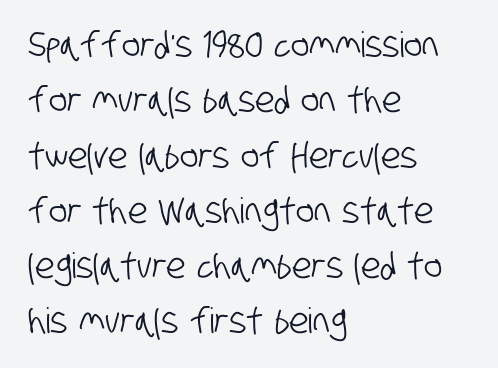
{"serif": "no", "width": "condensed", "stroke_contrast": "low", "x_height": "large", "monospaced": "no", "underline": "no", "align": "left", "line_spacing": "normal", "line_spacing_ratio": 1.58, "letter_spacing": "normal", "letter_spacing_em": 0.0, "glyph_px": 35}
